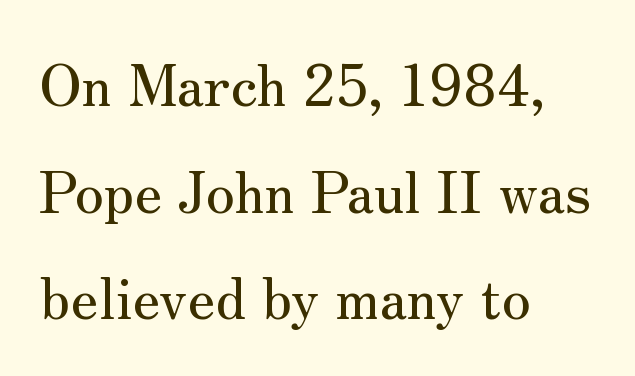
Q: Is the text italic (slanted)? A: No, it is upright.
Q: Is the typeface a serif or a sans-serif typeface? A: Serif.
Q: Is the text underlined? A: No.
Q: How is the paragraph aligned? A: Left-aligned.
Q: Is the spacing between letters normal or unusually wide? A: Normal.
Q: Width (condensed, normal, or wide)? A: Normal.
Q: Stroke contrast? A: Medium.
Q: x-height? A: Small.
Q: Monospaced? A: No.
